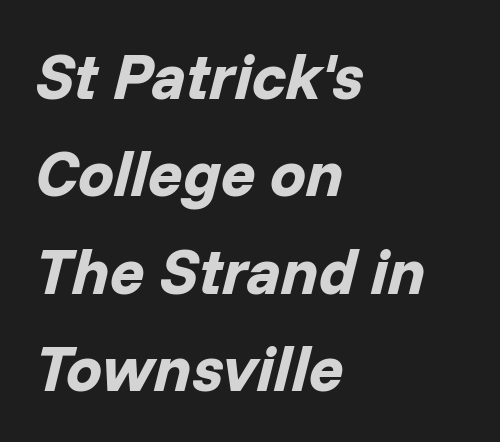
Q: Is the text bold? A: Yes.
Q: Is the text italic (slanted)? A: Yes, it leans right by about 14 degrees.
Q: Is the text underlined? A: No.
Q: How is the paragraph aligned? A: Left-aligned.
Q: Is the spacing between letters normal or unusually wide? A: Normal.
Q: Is the spacing between lines tight, normal or loose? A: Normal.
Q: Width (condensed, normal, or wide)? A: Normal.
Q: Stroke contrast? A: Low.
Q: x-height? A: Medium.
Q: Monospaced? A: No.
